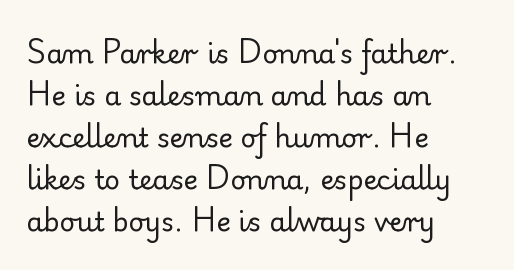
{"italic": "no", "bold": "no", "underline": "no", "align": "left", "line_spacing": "normal", "line_spacing_ratio": 1.56, "letter_spacing": "normal", "letter_spacing_em": 0.0, "glyph_px": 27}
